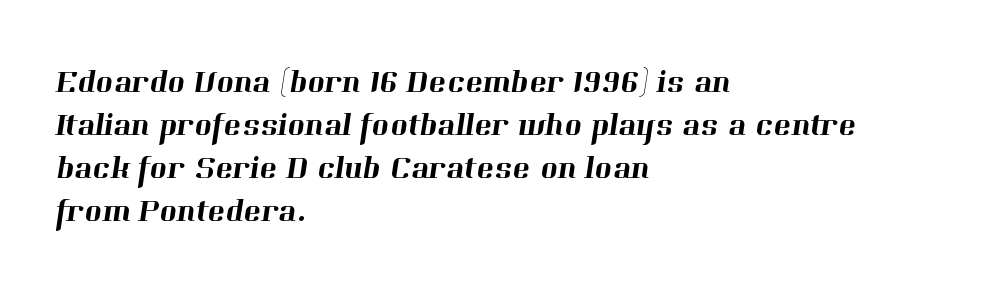
Words appear dense and cohesive because spacing is normal. Each letter keeps its own natural width here, so spacing adapts to shape. Visually the block forms a straight wall on the left and a jagged coastline on the right. Examine the stroke ends and you'll spot serifs. The words here are not underlined.
